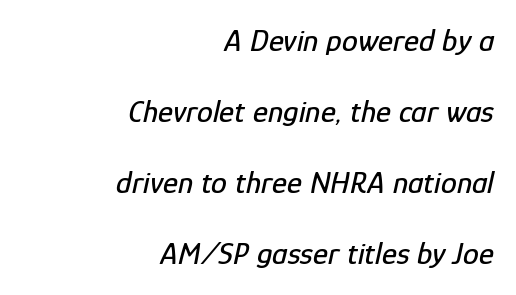
The passage shown is not underscored anywhere. The rendering uses natural spacing where letterforms have individual widths. Does the lettering tilt? It does — this is italic. This sample uses plain, unmodified letter spacing. This sample is right-justified, so line beginnings fall wherever the words allow. Notice the wide empty band between every row — that's loose leading.
